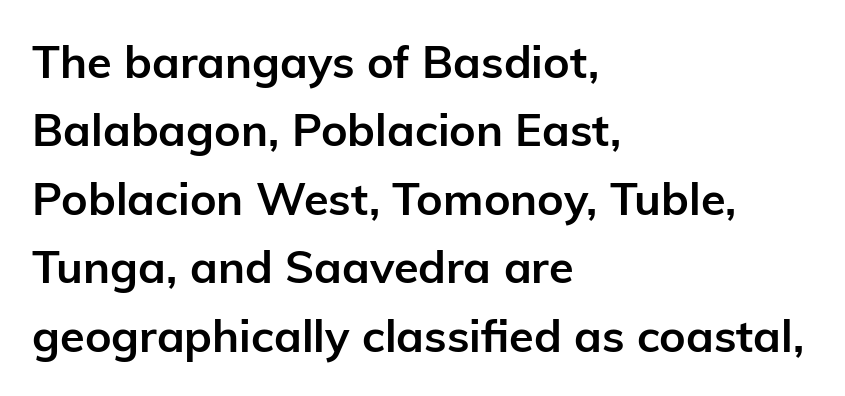
{"serif": "no", "italic": "no", "bold": "yes", "weight": "semibold", "width": "normal", "stroke_contrast": "low", "x_height": "medium", "monospaced": "no", "underline": "no", "align": "left", "line_spacing": "normal", "line_spacing_ratio": 1.52, "letter_spacing": "normal", "letter_spacing_em": 0.0, "glyph_px": 45}
